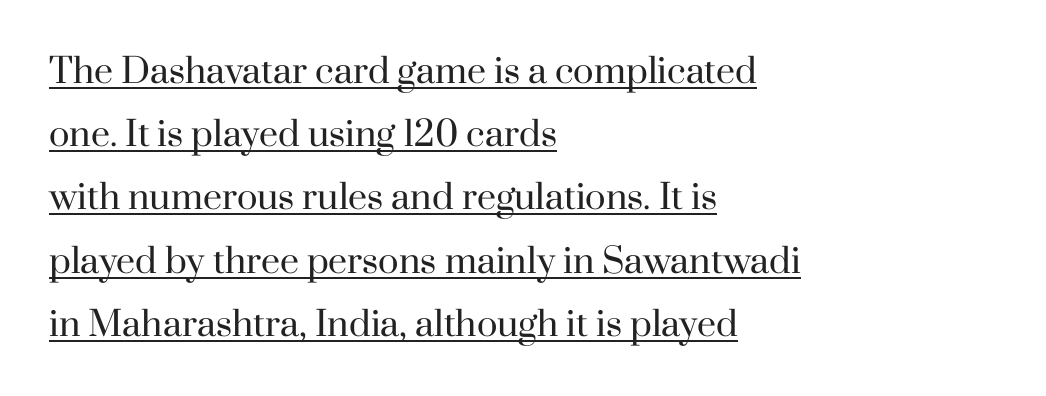
{"serif": "yes", "italic": "no", "bold": "no", "weight": "regular", "width": "normal", "stroke_contrast": "high", "x_height": "small", "monospaced": "no", "underline": "yes", "align": "left", "line_spacing_ratio": 1.86, "letter_spacing": "normal", "letter_spacing_em": 0.0, "glyph_px": 34}
